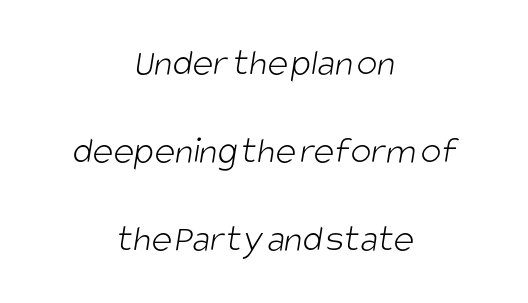
The passage shown is typed in a proportional face where columns would drift. A bare baseline throughout the passage. Students, note that the glyphs here touch the page at normal intervals. Each new line begins a long way beneath the previous one. Layout note: lines centered. Counters stay open thanks to moderate or lighter strokes.
